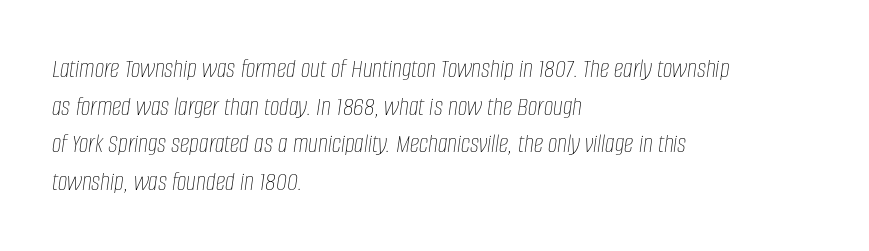
The foot of each line stays bare and open. Typeset ragged right — the left edge is the straight one. The font sits on the lighter half of the weight spectrum, regular included. The text carries the slant typical of an italic or oblique font. Each new line begins a customary step beneath the previous one.
